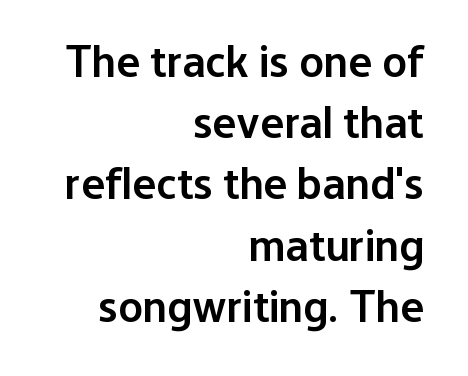
{"serif": "no", "italic": "no", "bold": "semi", "weight": "semibold", "width": "normal", "stroke_contrast": "low", "x_height": "medium", "monospaced": "no", "underline": "no", "align": "right", "line_spacing": "normal", "line_spacing_ratio": 1.36, "letter_spacing": "normal", "letter_spacing_em": 0.0, "glyph_px": 45}
